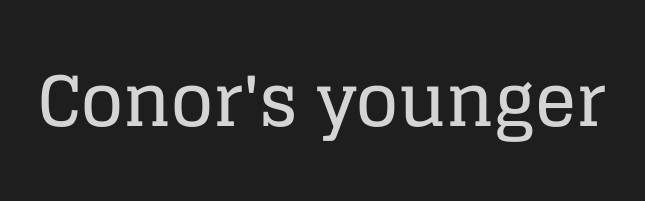
{"serif": "yes", "italic": "no", "width": "normal", "stroke_contrast": "low", "x_height": "large", "monospaced": "no", "underline": "no", "letter_spacing": "normal", "letter_spacing_em": 0.0, "glyph_px": 69}
